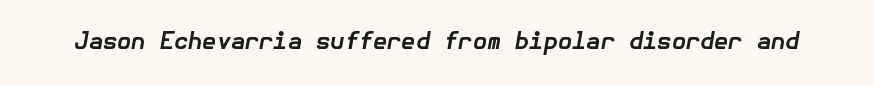
The image shows 23 px bold type, italic (leaning right); set normal letter spacing, not underlined.
